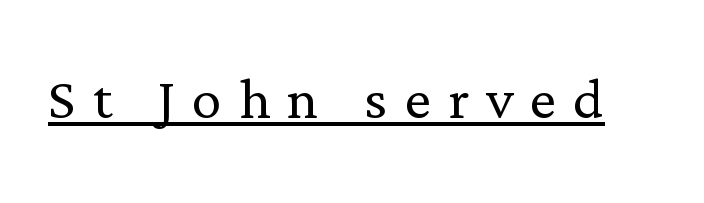
The designer went with a serif here, giving each stem small feet. This sample uses an upright cut, with every glyph sitting square on the baseline. The typeface has the unassuming heft of standard copy or less. Honestly, the letter spacing is so wide it's the main thing you notice.
